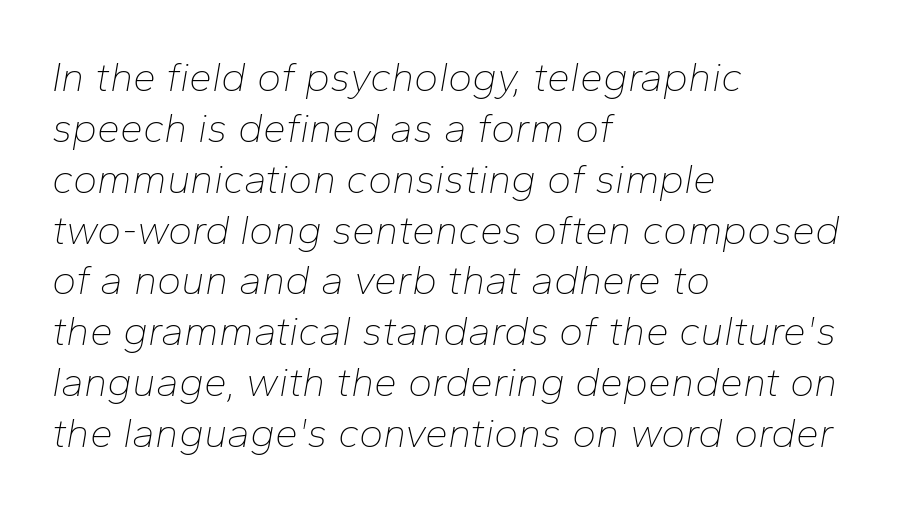
{"italic": "yes", "lean": "right", "slant_degrees": 10, "bold": "no", "weight": "thin", "width": "normal", "stroke_contrast": "low", "x_height": "medium", "monospaced": "no", "underline": "no", "align": "left", "line_spacing_ratio": 1.24, "letter_spacing": "normal", "letter_spacing_em": 0.0, "glyph_px": 41}
